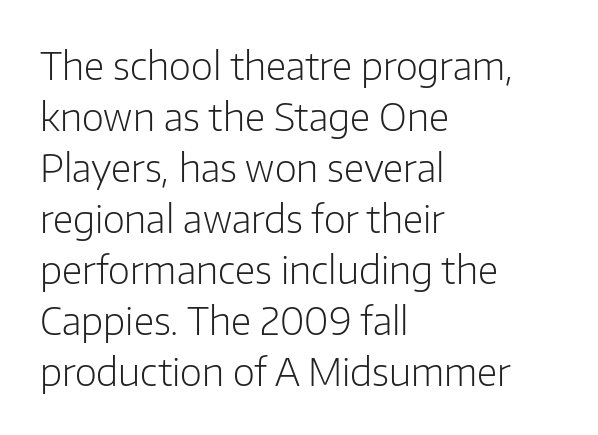
The image shows 38 px light sans-serif type, upright; set left-aligned, normal line spacing (1.34x), normal letter spacing, not underlined; low stroke contrast and a medium x-height.
